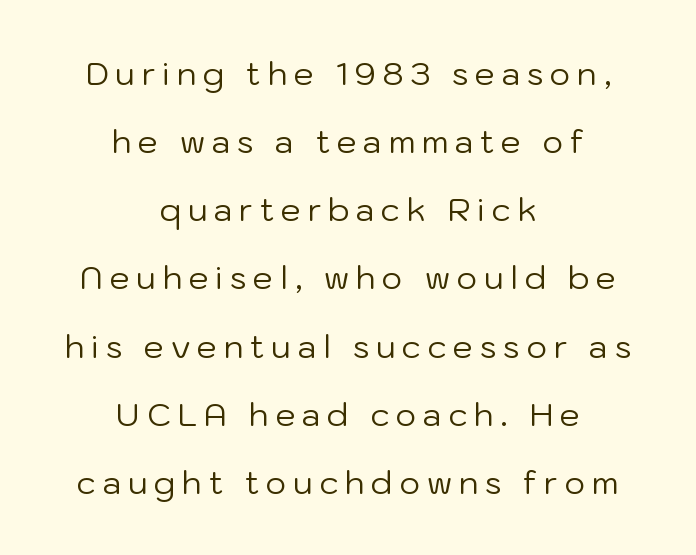
The image shows 32 px regular-weight sans-serif type, upright; set centered, loose line spacing (2.13x), unusually wide letter spacing (+0.21 em), not underlined; low stroke contrast and a medium x-height.
